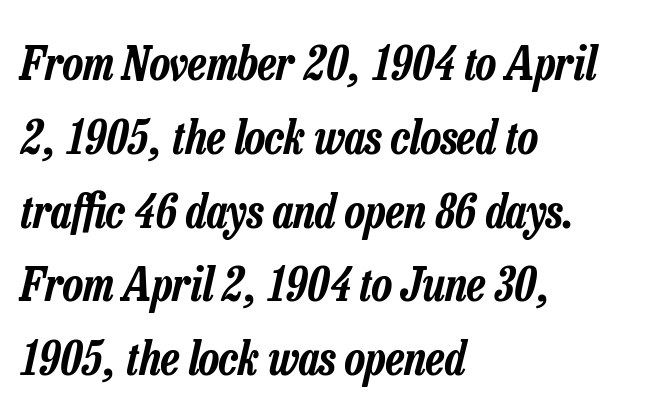
{"italic": "yes", "lean": "right", "slant_degrees": 13, "width": "condensed", "stroke_contrast": "low", "x_height": "medium", "monospaced": "no", "underline": "no", "align": "left", "line_spacing": "normal", "line_spacing_ratio": 1.57, "letter_spacing": "normal", "letter_spacing_em": 0.0, "glyph_px": 47}
